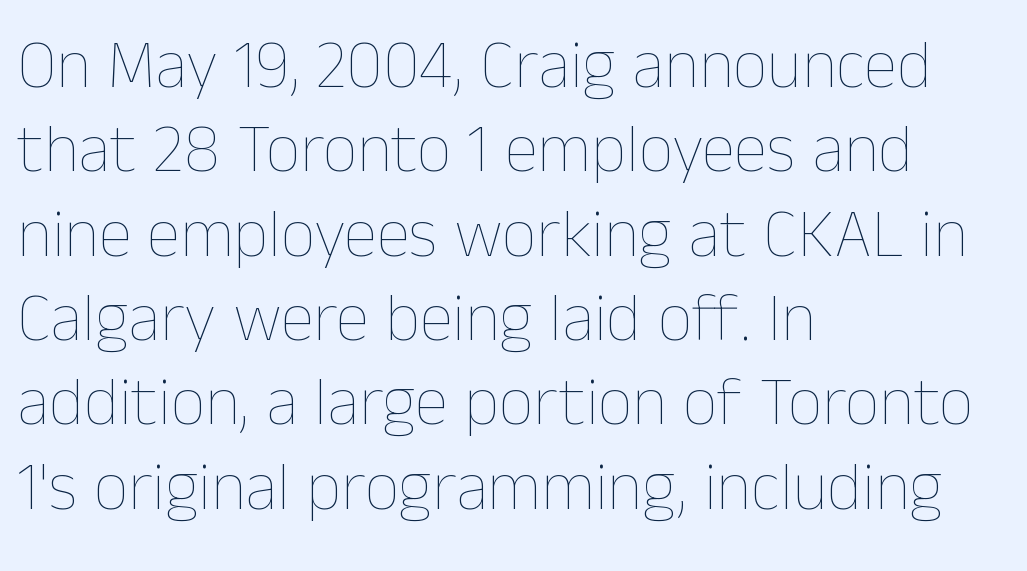
Q: Is the text bold? A: No.
Q: Is the text italic (slanted)? A: No, it is upright.
Q: Is the text underlined? A: No.
Q: How is the paragraph aligned? A: Left-aligned.
Q: Is the spacing between letters normal or unusually wide? A: Normal.
Q: Width (condensed, normal, or wide)? A: Normal.
Q: Stroke contrast? A: Low.
Q: x-height? A: Medium.
Q: Monospaced? A: No.
